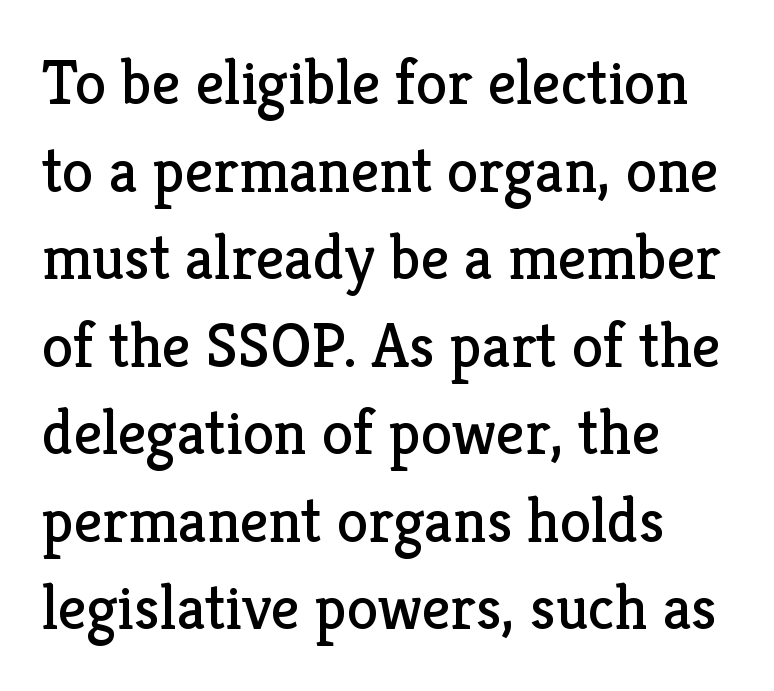
Short note: letters normally spaced. A roman cut, with each character standing at attention. The zone under the glyphs is completely vacant. How would I describe the line gaps? Plain and ordinary. The passage shown is not bold in any degree.
